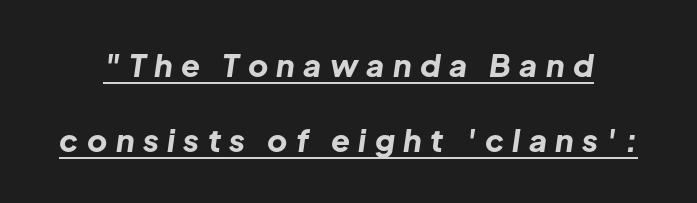
Q: Is the text bold? A: Yes.
Q: Is the text italic (slanted)? A: Yes, it leans right by about 8 degrees.
Q: Is the text underlined? A: Yes.
Q: Is the spacing between letters normal or unusually wide? A: Unusually wide.
Q: Is the spacing between lines tight, normal or loose? A: Loose.
Q: Width (condensed, normal, or wide)? A: Normal.
Q: Stroke contrast? A: Low.
Q: x-height? A: Medium.
Q: Monospaced? A: No.
